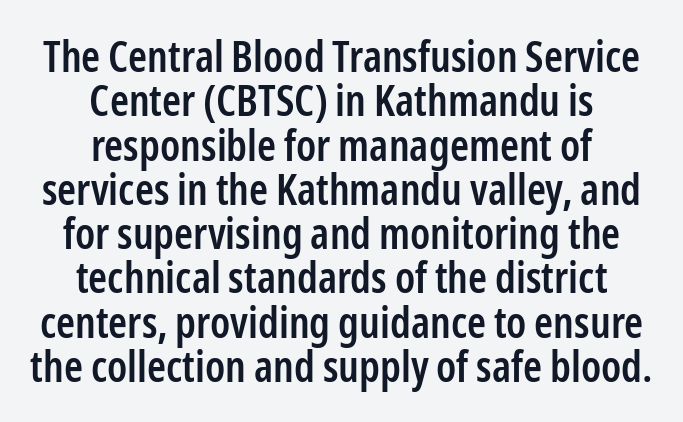
{"serif": "no", "italic": "no", "bold": "semi", "weight": "semibold", "width": "condensed", "stroke_contrast": "low", "x_height": "medium", "monospaced": "no", "underline": "no", "align": "center", "line_spacing": "tight", "line_spacing_ratio": 1.03, "letter_spacing": "normal", "letter_spacing_em": 0.0, "glyph_px": 43}
